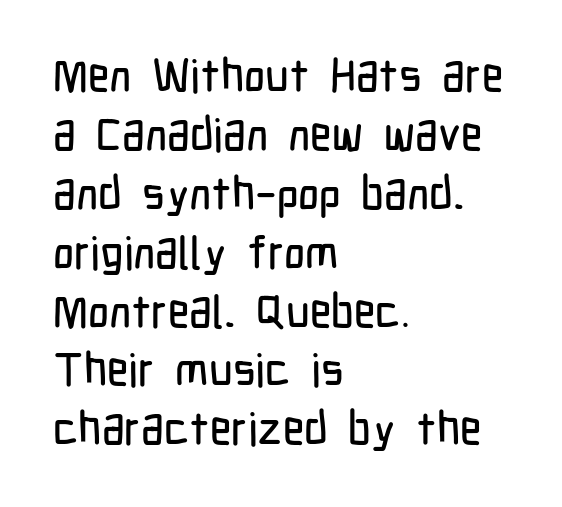
{"serif": "no", "italic": "no", "width": "condensed", "stroke_contrast": "low", "x_height": "medium", "monospaced": "no", "underline": "no", "align": "left", "line_spacing": "normal", "line_spacing_ratio": 1.28, "letter_spacing": "normal", "letter_spacing_em": 0.0, "glyph_px": 46}
